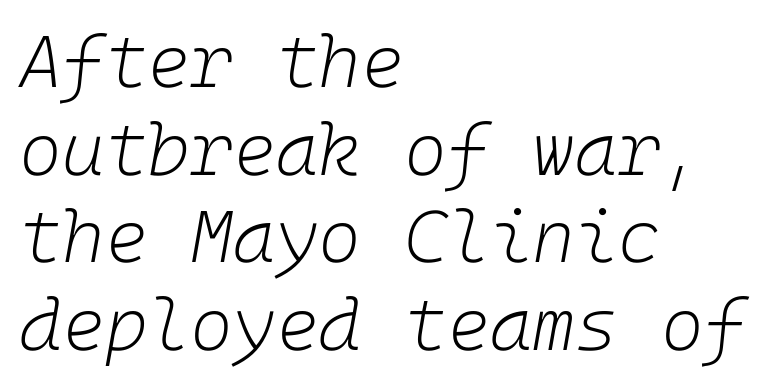
{"italic": "yes", "lean": "right", "slant_degrees": 10, "bold": "no", "weight": "light", "width": "normal", "stroke_contrast": "low", "x_height": "medium", "underline": "no", "align": "left", "line_spacing_ratio": 1.2, "letter_spacing": "normal", "letter_spacing_em": 0.0, "glyph_px": 73}
